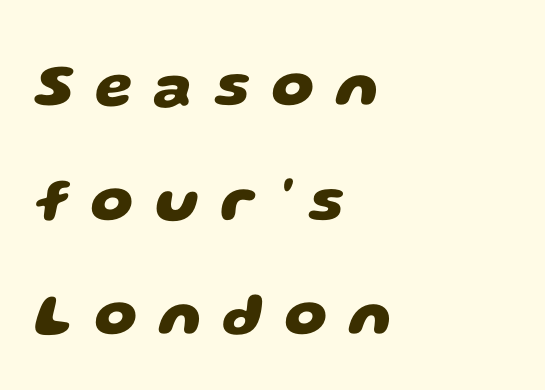
{"serif": "no", "bold": "yes", "weight": "heavy", "width": "wide", "stroke_contrast": "low", "x_height": "large", "monospaced": "no", "underline": "no", "align": "left", "line_spacing": "loose", "line_spacing_ratio": 1.91, "letter_spacing": "wide", "letter_spacing_em": 0.37, "glyph_px": 60}
